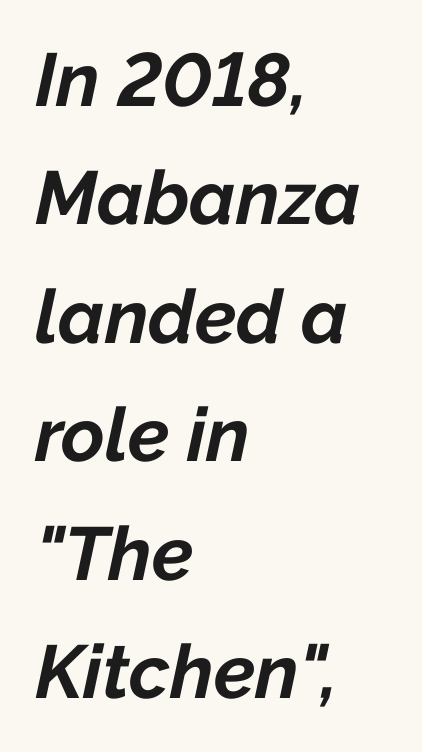
Slant detected: the letters are inclined. Do the characters align in a grid? No, the font is proportional. Nobody touched the tracking dial on this one. The strip under each line holds only bare page. Line spacing here is normal.
